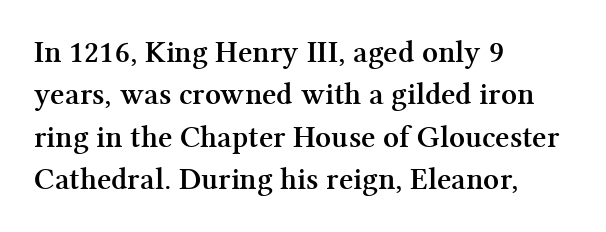
{"serif": "yes", "italic": "no", "bold": "yes", "weight": "semibold", "width": "normal", "stroke_contrast": "medium", "x_height": "medium", "monospaced": "no", "underline": "no", "align": "left", "line_spacing": "normal", "line_spacing_ratio": 1.37, "letter_spacing": "normal", "letter_spacing_em": 0.0, "glyph_px": 31}
